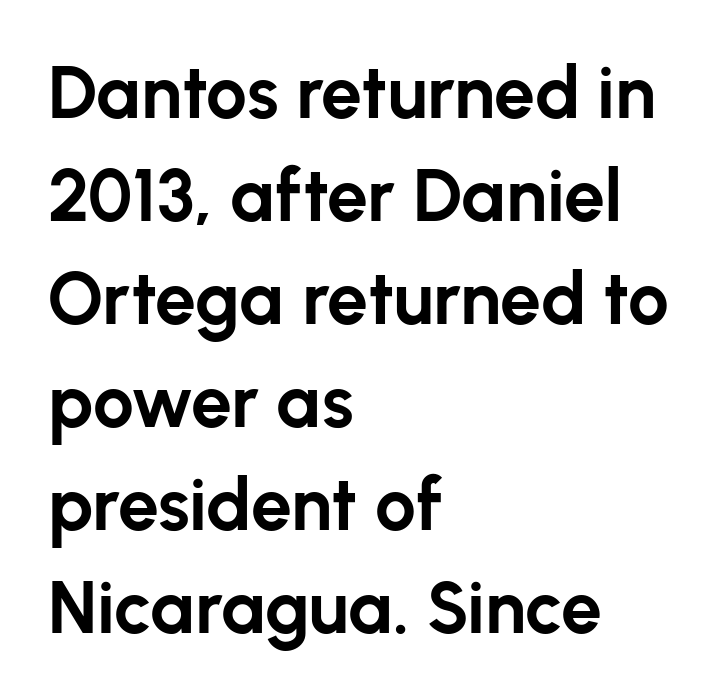
The image shows 73 px bold sans-serif type, upright; set left-aligned, normal line spacing (1.41x), normal letter spacing, not underlined; low stroke contrast and a medium x-height.
